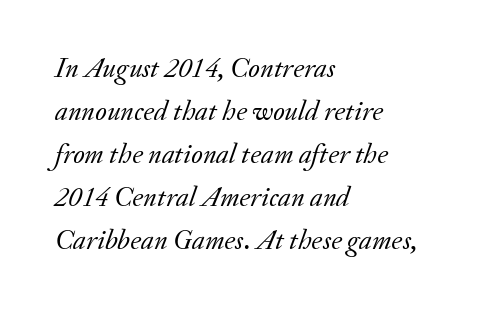
Heaviness? Minimal to ordinary, like unemphasized prose. Students, note that the glyphs here touch the page at normal intervals. The rag falls on the right side of this text block. The axis of the letterforms is tilted away from vertical. Leading matches the norm, producing a regular column. This rendering features lettering with no underline.
